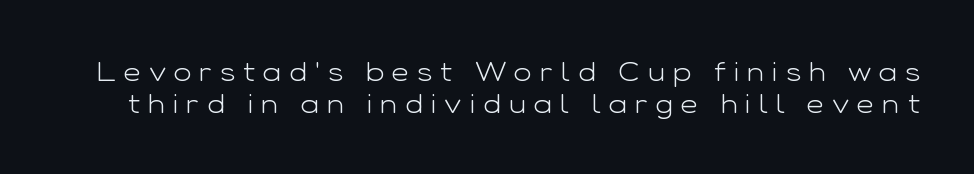
The image shows 27 px text type, upright; set line spacing 1.18x, unusually wide letter spacing (+0.29 em), not underlined.
